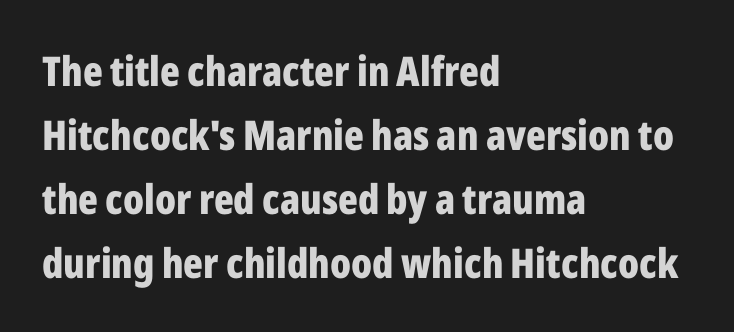
Q: Is the text bold? A: Yes.
Q: Is the text italic (slanted)? A: No, it is upright.
Q: Is the typeface a serif or a sans-serif typeface? A: Sans-serif.
Q: Is the text underlined? A: No.
Q: How is the paragraph aligned? A: Left-aligned.
Q: Is the spacing between letters normal or unusually wide? A: Normal.
Q: Is the spacing between lines tight, normal or loose? A: Normal.
Q: Width (condensed, normal, or wide)? A: Condensed.
Q: Stroke contrast? A: Low.
Q: x-height? A: Medium.
Q: Monospaced? A: No.
